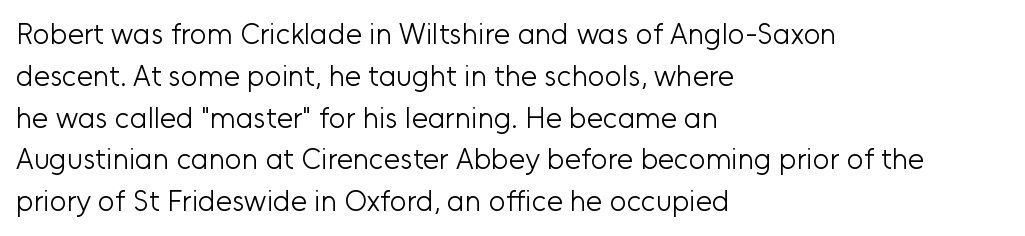
{"serif": "no", "italic": "no", "bold": "no", "weight": "light", "width": "normal", "stroke_contrast": "low", "x_height": "medium", "monospaced": "no", "underline": "no", "align": "left", "line_spacing": "normal", "line_spacing_ratio": 1.44, "letter_spacing": "normal", "letter_spacing_em": 0.0, "glyph_px": 29}
